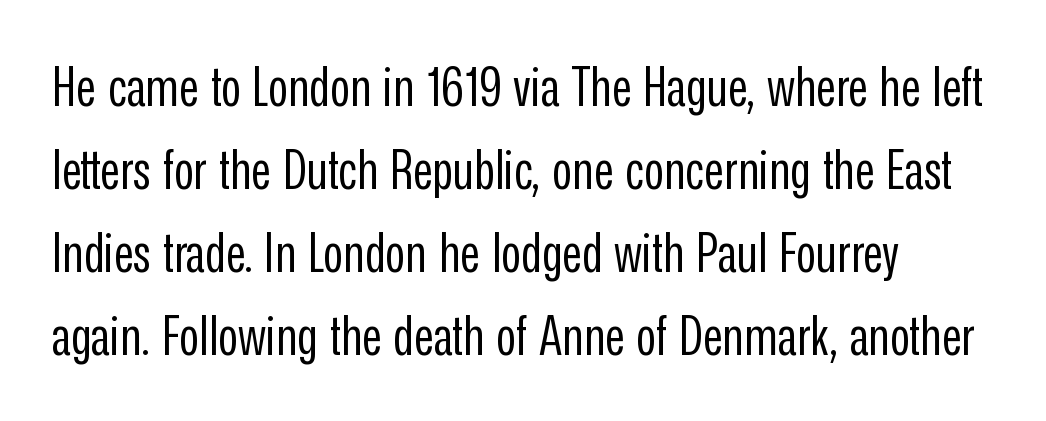
These lines sit exactly where default settings would place them. The line texture is even and compact thanks to regular tracking. If you drew a ruler down the left edge, every line would touch it. Quick note: underline off. Stroke terminals: plain, sans-serif. The lettering holds an erect, upright posture throughout.
